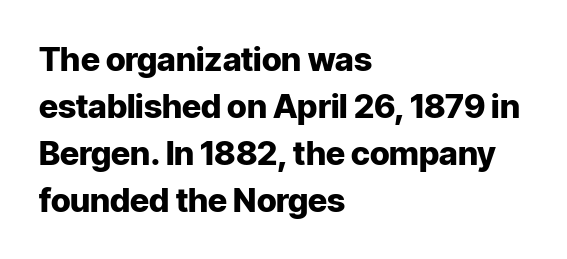
Q: Is the text bold? A: Yes.
Q: Is the text italic (slanted)? A: No, it is upright.
Q: Is the typeface a serif or a sans-serif typeface? A: Sans-serif.
Q: Is the text underlined? A: No.
Q: How is the paragraph aligned? A: Left-aligned.
Q: Is the spacing between letters normal or unusually wide? A: Normal.
Q: Is the spacing between lines tight, normal or loose? A: Normal.
Q: Width (condensed, normal, or wide)? A: Normal.
Q: Stroke contrast? A: Low.
Q: x-height? A: Medium.
Q: Monospaced? A: No.
